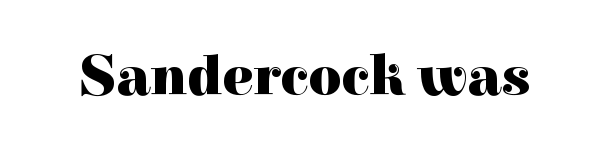
Q: Is the text bold? A: Yes.
Q: Is the text italic (slanted)? A: No, it is upright.
Q: Is the typeface a serif or a sans-serif typeface? A: Serif.
Q: Is the text underlined? A: No.
Q: Is the spacing between letters normal or unusually wide? A: Normal.
Q: Width (condensed, normal, or wide)? A: Normal.
Q: x-height? A: Medium.
Q: Monospaced? A: No.
